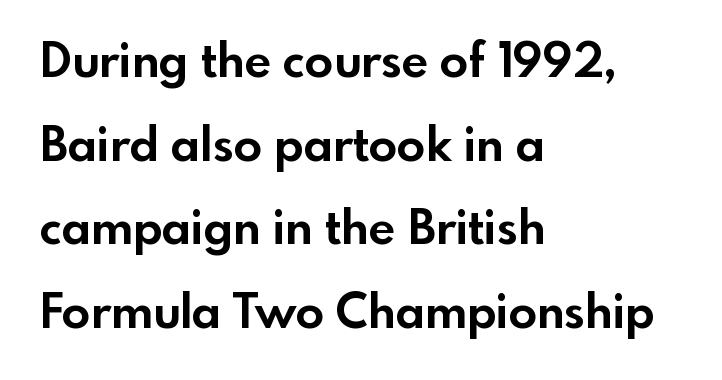
{"serif": "no", "italic": "no", "bold": "yes", "weight": "bold", "width": "normal", "x_height": "small", "monospaced": "no", "underline": "no", "align": "left", "line_spacing_ratio": 1.78, "letter_spacing": "normal", "letter_spacing_em": 0.0, "glyph_px": 47}
